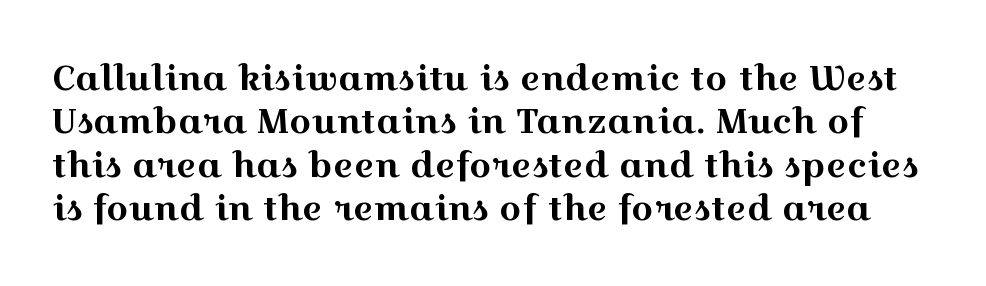
Q: Is the text italic (slanted)? A: No, it is upright.
Q: Is the typeface a serif or a sans-serif typeface? A: Serif.
Q: Is the text underlined? A: No.
Q: Is the spacing between letters normal or unusually wide? A: Normal.
Q: Width (condensed, normal, or wide)? A: Wide.
Q: x-height? A: Medium.
Q: Monospaced? A: No.
